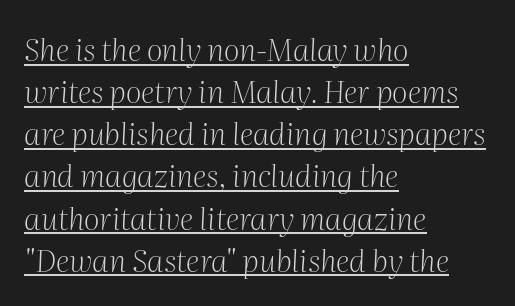
Glyph-to-glyph distance matches everyday printed text. You could not count columns in this text — the font is proportionally spaced. The typeface chosen for these lines features serifs. This is oblique type, the kind used for emphasis or titles.
